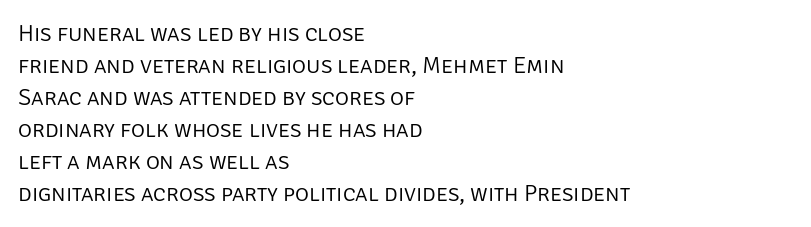
A bare baseline throughout the passage. Does the lettering tilt? It doesn't — this is upright. Leftover space on each line is placed entirely after the last word. Regarding leading, the lines here are spaced in the standard way. Inter-character spacing is left at the font's built-in metrics. Compared with a typical body face, this is equally light or lighter still.
